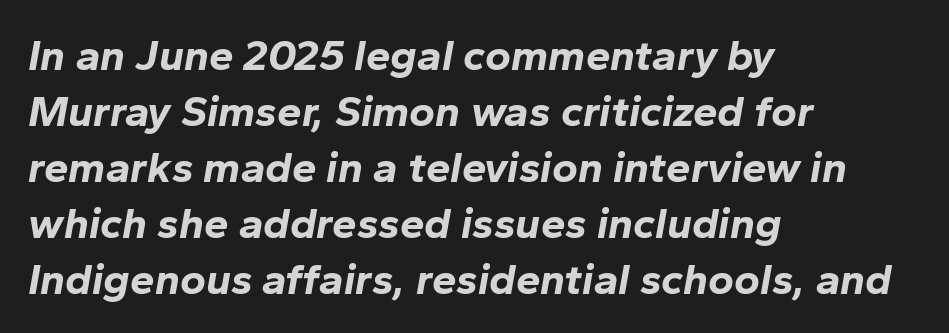
{"italic": "yes", "lean": "right", "slant_degrees": 10, "bold": "yes", "weight": "bold", "width": "normal", "stroke_contrast": "low", "x_height": "medium", "monospaced": "no", "underline": "no", "align": "left", "line_spacing": "normal", "line_spacing_ratio": 1.27, "letter_spacing": "normal", "letter_spacing_em": 0.0, "glyph_px": 44}
